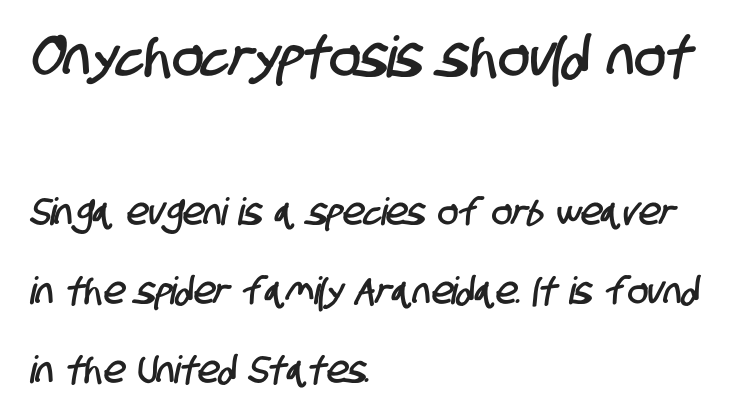
Q: Is the typeface a serif or a sans-serif typeface? A: Sans-serif.
Q: Is the text underlined? A: No.
Q: How is the paragraph aligned? A: Left-aligned.
Q: Is the spacing between letters normal or unusually wide? A: Normal.
Q: Is the spacing between lines tight, normal or loose? A: Loose.
Q: Which block of text is set in a larger size, the first (top) or the second (bottom)? A: The first (top) one.
Q: Width (condensed, normal, or wide)? A: Condensed.
Q: Stroke contrast? A: Low.
Q: x-height? A: Large.
Q: Monospaced? A: No.
